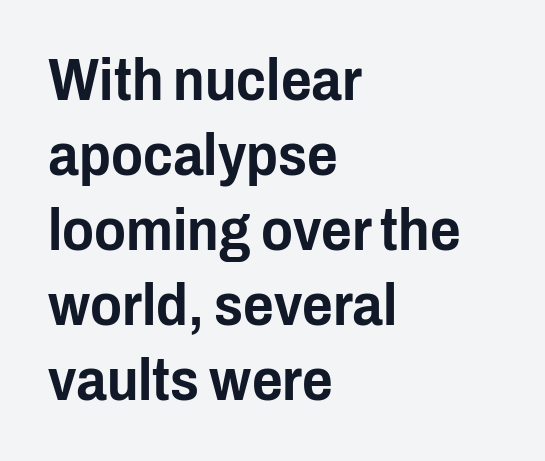
The image shows 59 px condensed sans-serif type, upright; set left-aligned, normal line spacing (1.27x), normal letter spacing, not underlined; low stroke contrast and a medium x-height.
